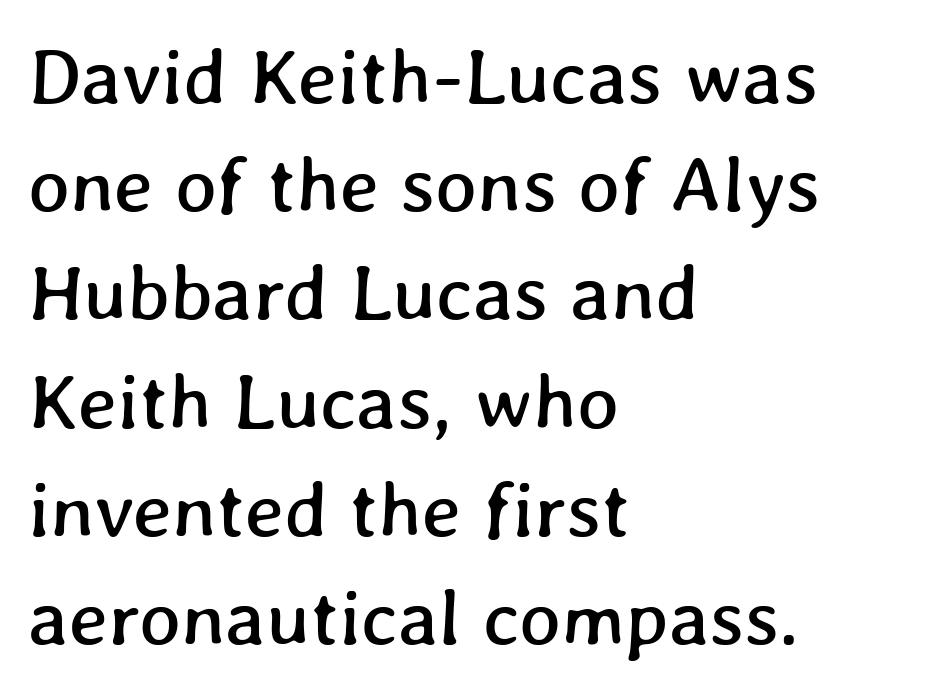
Nobody drew a line under any word here. The rendering uses natural spacing where letterforms have individual widths. Each word holds together tightly as a unit, with standard inter-letter gaps. The designer left line spacing at the default. The text block is weighted toward the left margin, trailing off unevenly rightward.
